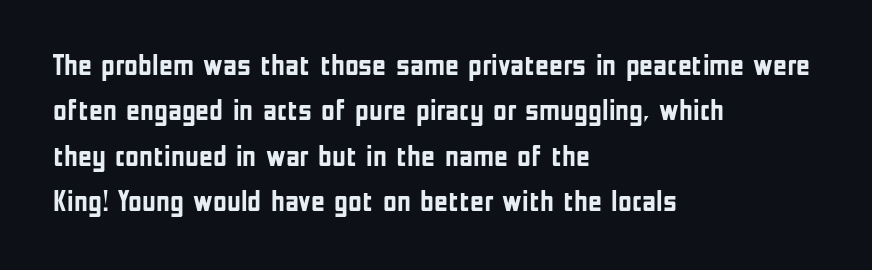
Q: Is the text bold? A: Yes.
Q: Is the text italic (slanted)? A: No, it is upright.
Q: Is the typeface a serif or a sans-serif typeface? A: Sans-serif.
Q: Is the text underlined? A: No.
Q: How is the paragraph aligned? A: Left-aligned.
Q: Is the spacing between letters normal or unusually wide? A: Normal.
Q: Is the spacing between lines tight, normal or loose? A: Normal.
Q: Width (condensed, normal, or wide)? A: Condensed.
Q: Stroke contrast? A: Low.
Q: x-height? A: Medium.
Q: Monospaced? A: No.
